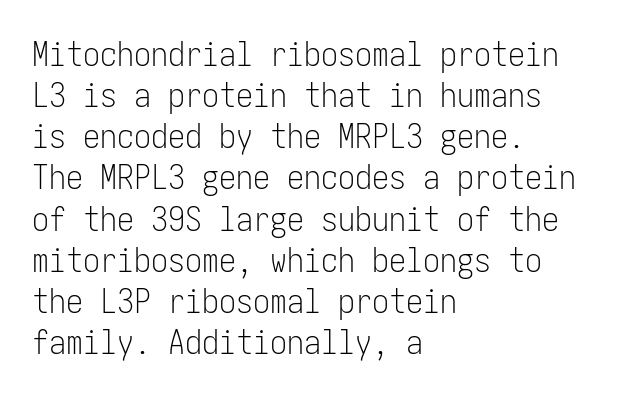
The image shows 34 px light, condensed sans-serif type, upright; set left-aligned, line spacing 1.21x, normal letter spacing, not underlined; low stroke contrast and a medium x-height.
